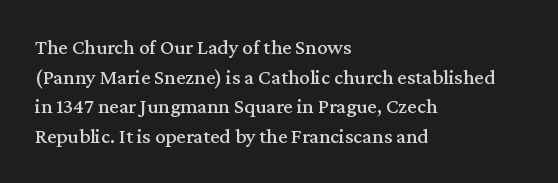
Caption: standard tracking, unaltered. Only glyphs here, with clear space below each row. The line-height multiplier appears to be the usual default. The typography opts for an upright posture over an oblique one. A student would call this left alignment; a typographer would say flush left, rag right.
